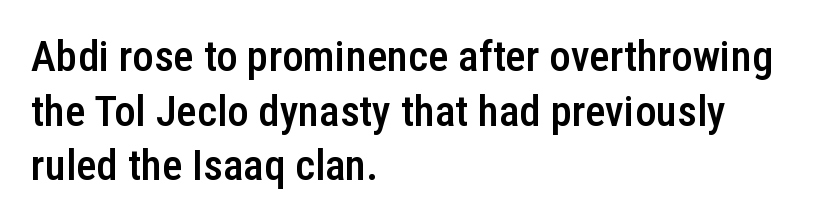
The passage is arranged the way most books set body copy — flush left. Underline: absent. This sample has the flowing, uneven cadence of proportional lettering. The strokes are fattened partway — semibold, not bold.
